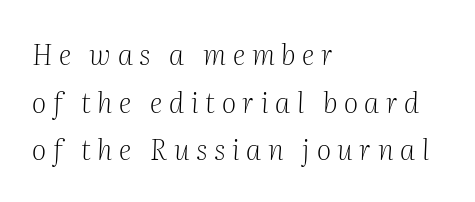
{"serif": "yes", "italic": "yes", "lean": "right", "slant_degrees": 2, "bold": "no", "weight": "light", "width": "normal", "stroke_contrast": "medium", "x_height": "medium", "monospaced": "no", "underline": "no", "align": "left", "line_spacing": "normal", "line_spacing_ratio": 1.7, "letter_spacing": "wide", "letter_spacing_em": 0.24, "glyph_px": 28}
